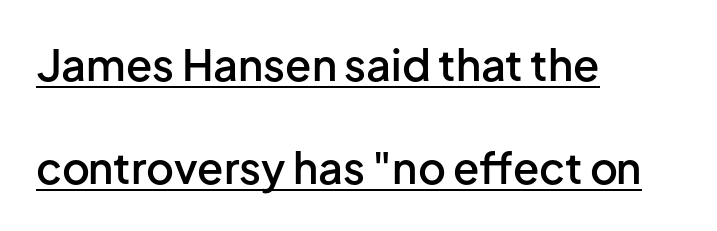
The rendered words wear a rule along their underside. This is moderately heavy type, rendered in semibold. Nope, no serifs anywhere on these letters. Does the leading feel generous? Absolutely, it's lavish.
